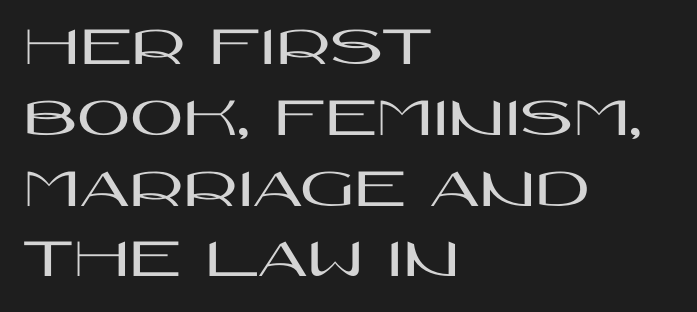
Q: Is the text italic (slanted)? A: No, it is upright.
Q: Is the typeface a serif or a sans-serif typeface? A: Sans-serif.
Q: Is the text underlined? A: No.
Q: How is the paragraph aligned? A: Left-aligned.
Q: Is the spacing between letters normal or unusually wide? A: Normal.
Q: Width (condensed, normal, or wide)? A: Wide.
Q: Stroke contrast? A: High.
Q: x-height? A: Large.
Q: Monospaced? A: No.
